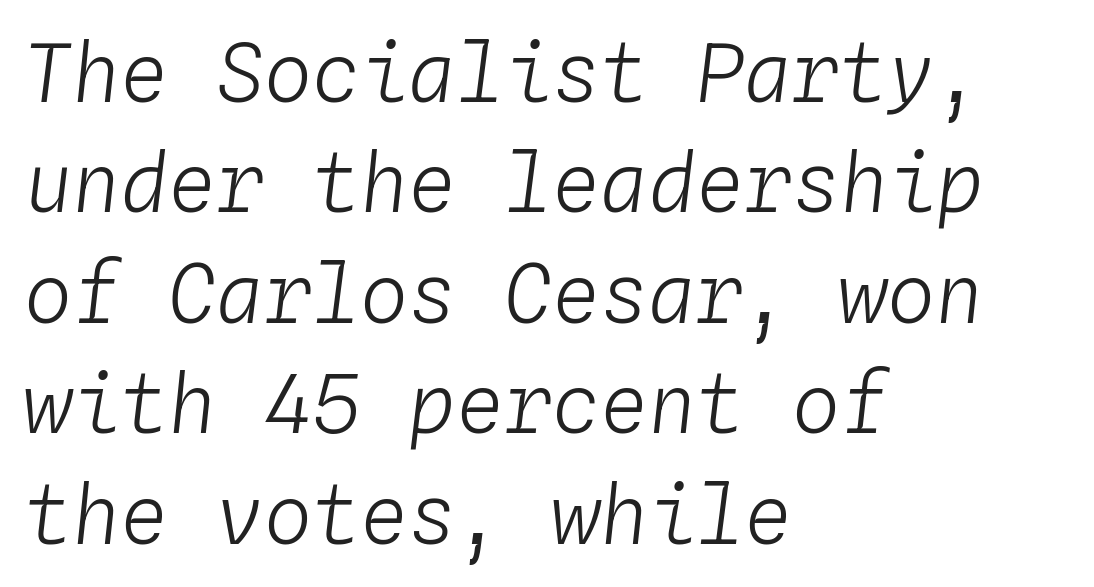
{"italic": "yes", "lean": "right", "slant_degrees": 4, "bold": "no", "weight": "light", "width": "normal", "stroke_contrast": "low", "x_height": "medium", "monospaced": "yes", "underline": "no", "align": "left", "line_spacing": "normal", "line_spacing_ratio": 1.38, "letter_spacing": "normal", "letter_spacing_em": 0.0, "glyph_px": 80}
